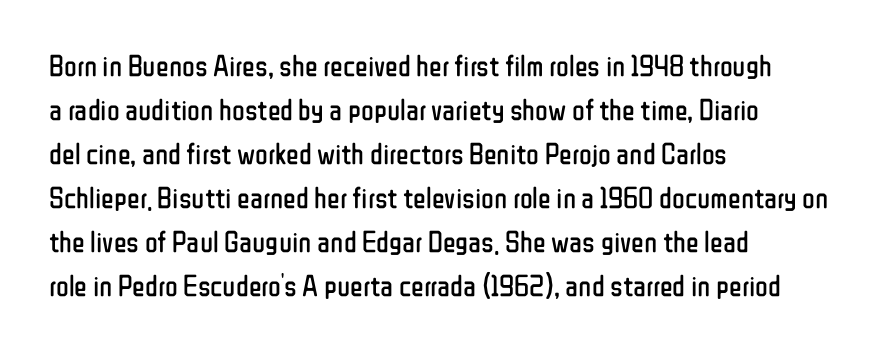
{"serif": "no", "italic": "no", "bold": "no", "weight": "regular", "width": "condensed", "stroke_contrast": "low", "x_height": "medium", "monospaced": "no", "underline": "no", "align": "left", "line_spacing": "normal", "line_spacing_ratio": 1.47, "letter_spacing": "normal", "letter_spacing_em": 0.0, "glyph_px": 30}
